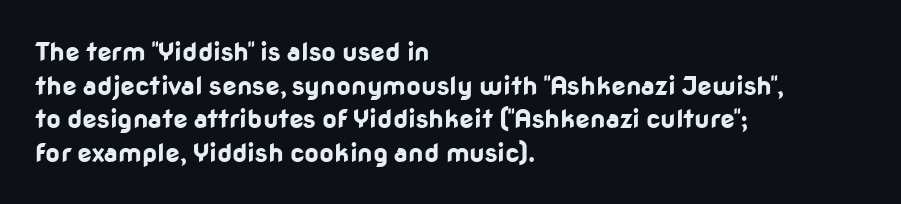
{"italic": "no", "bold": "yes", "underline": "no", "align": "left", "line_spacing": "normal", "line_spacing_ratio": 1.29, "letter_spacing": "normal", "letter_spacing_em": 0.0, "glyph_px": 26}
